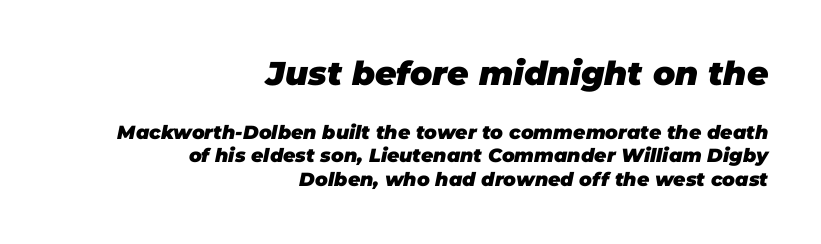
The image shows 33 px heavy type, italic (leaning right); set right-aligned, line spacing 1.23x, normal letter spacing, not underlined; the first (top) block is 1.74x larger; low stroke contrast and a large x-height.
